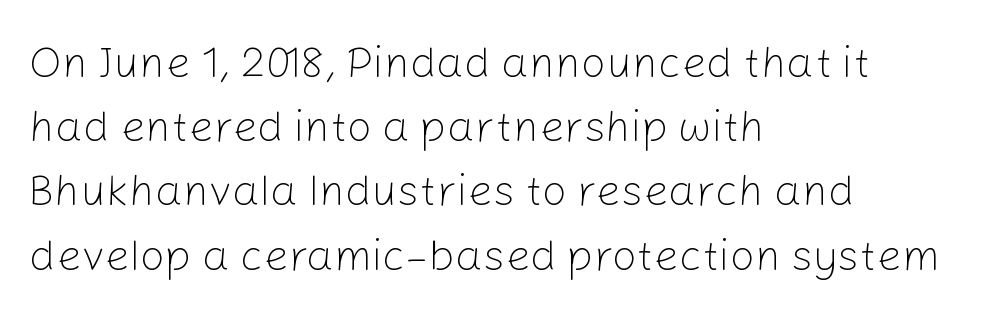
The rendering shows plain stroke endings on the letterforms — a sans-serif design. Character widths vary here, with narrow letters taking less room than wide ones. These lines keep a tight, regular rhythm from letter to letter. The font is comparable to plain body text, perhaps lighter.
